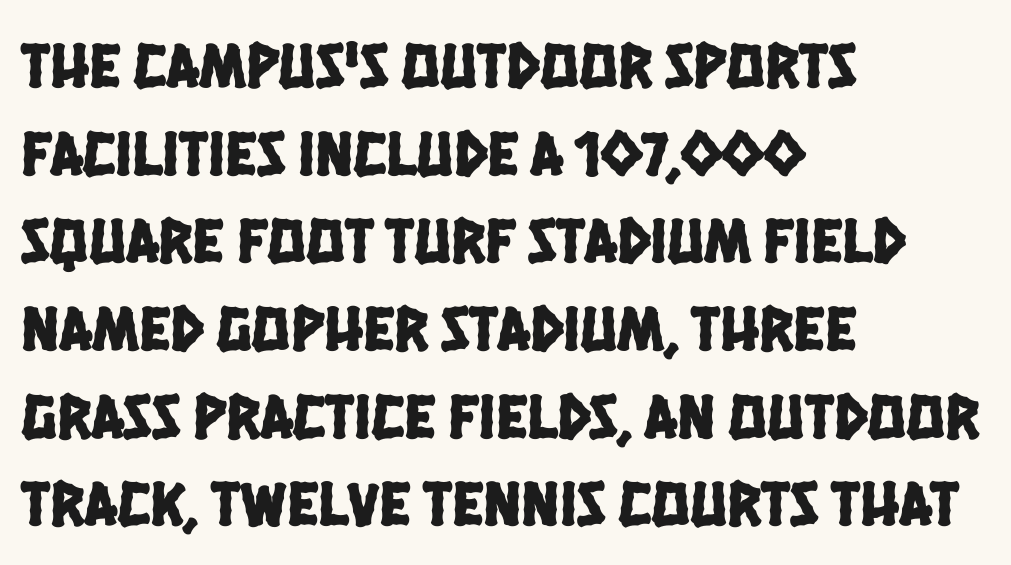
Descenders hang freely into open space. Each new line begins a customary step beneath the previous one. The letters advance in unequal steps, a hallmark of proportional type. One-word summary of the alignment: left. Letterform terminals end flat and unadorned throughout the passage. Default kerning and tracking; the words read as compact shapes.
